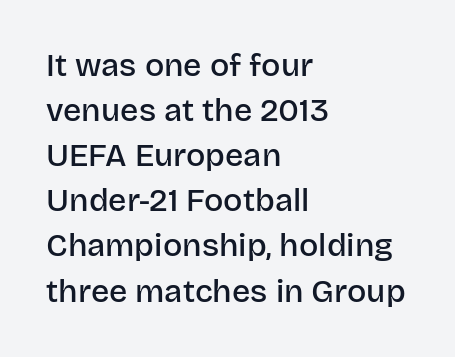
{"serif": "no", "italic": "no", "bold": "semi", "weight": "semibold", "width": "normal", "stroke_contrast": "low", "x_height": "large", "monospaced": "no", "underline": "no", "align": "left", "line_spacing": "normal", "line_spacing_ratio": 1.41, "letter_spacing": "normal", "letter_spacing_em": 0.0, "glyph_px": 32}
